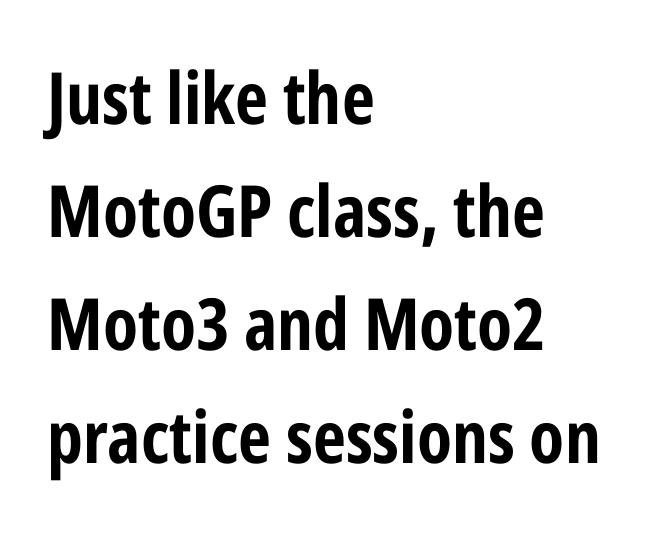
The image shows 72 px bold, condensed sans-serif type, upright; set left-aligned, normal line spacing (1.57x), normal letter spacing, not underlined; low stroke contrast and a medium x-height.
